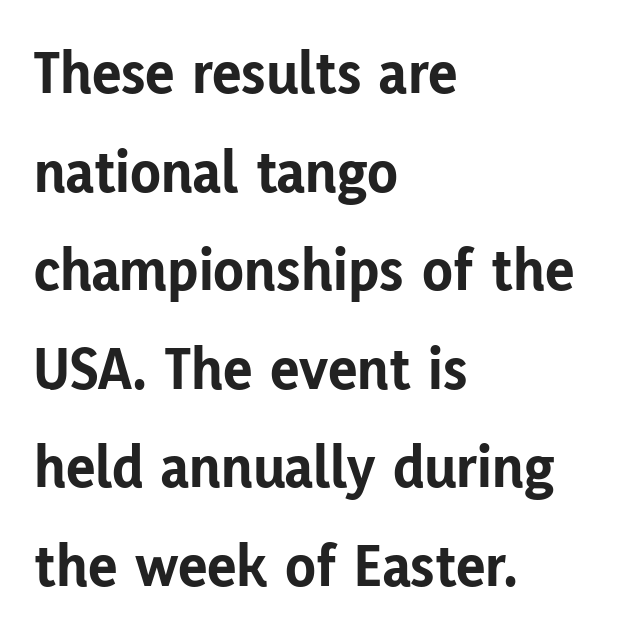
Q: Is the text bold? A: Yes.
Q: Is the text italic (slanted)? A: No, it is upright.
Q: Is the typeface a serif or a sans-serif typeface? A: Sans-serif.
Q: Is the text underlined? A: No.
Q: How is the paragraph aligned? A: Left-aligned.
Q: Is the spacing between letters normal or unusually wide? A: Normal.
Q: Is the spacing between lines tight, normal or loose? A: Normal.
Q: Width (condensed, normal, or wide)? A: Normal.
Q: Stroke contrast? A: Low.
Q: x-height? A: Medium.
Q: Monospaced? A: No.
